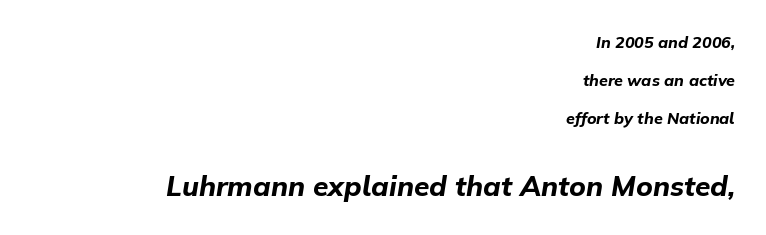
{"italic": "yes", "lean": "right", "slant_degrees": 9, "bold": "yes", "weight": "bold", "width": "normal", "stroke_contrast": "low", "x_height": "medium", "monospaced": "no", "underline": "no", "align": "right", "line_spacing": "loose", "line_spacing_ratio": 2.37, "letter_spacing": "normal", "letter_spacing_em": 0.0, "larger_block": "second", "size_ratio": 1.75, "glyph_px": 28}
